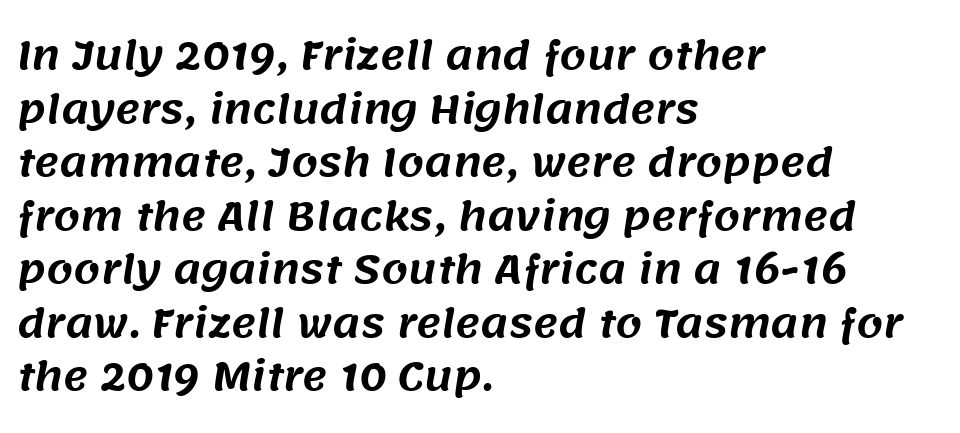
The image shows 38 px sans-serif type; set left-aligned, normal line spacing (1.41x), normal letter spacing, not underlined; medium stroke contrast and a large x-height.
